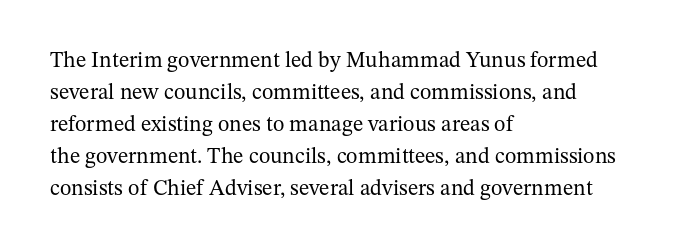
The image shows 22 px text type, upright; set left-aligned, normal line spacing (1.46x), normal letter spacing, not underlined.
